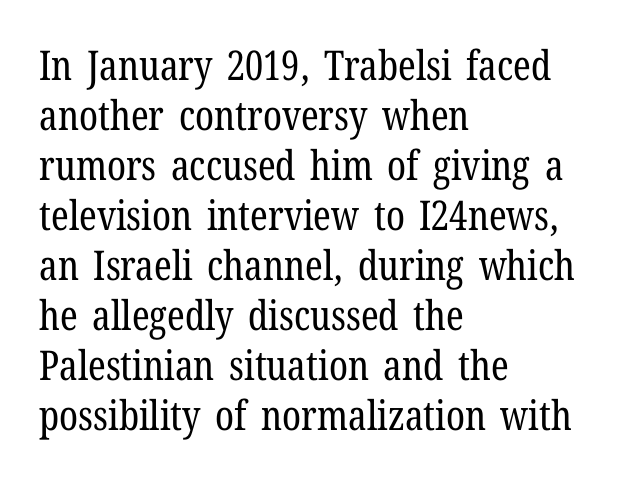
The image shows 41 px regular-weight, condensed serif type, upright; set left-aligned, line spacing 1.22x, normal letter spacing, not underlined; low stroke contrast and a medium x-height.
